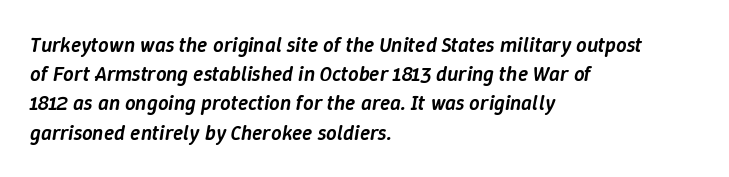
Q: Is the text bold? A: Semi-bold.
Q: Is the text italic (slanted)? A: Yes, it leans right by about 9 degrees.
Q: Is the text underlined? A: No.
Q: How is the paragraph aligned? A: Left-aligned.
Q: Is the spacing between letters normal or unusually wide? A: Normal.
Q: Is the spacing between lines tight, normal or loose? A: Normal.
